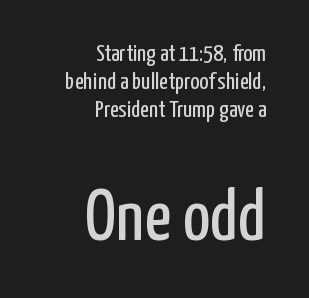
Every row of glyphs terminates at an identical x-position on the right. Check where the strokes stop: nothing finishes them off — pure sans. Here the glyphs are tracked normally, forming tight word shapes. Compare the two chunks: the lower has the greater cap height.
